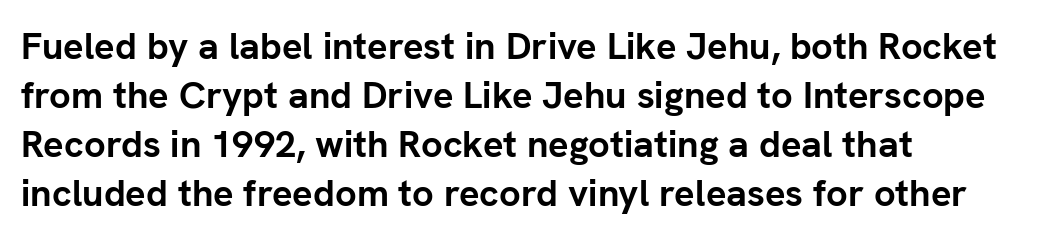
The image shows 38 px semibold sans-serif type, upright; set left-aligned, normal line spacing (1.29x), normal letter spacing, not underlined; low stroke contrast and a medium x-height.
